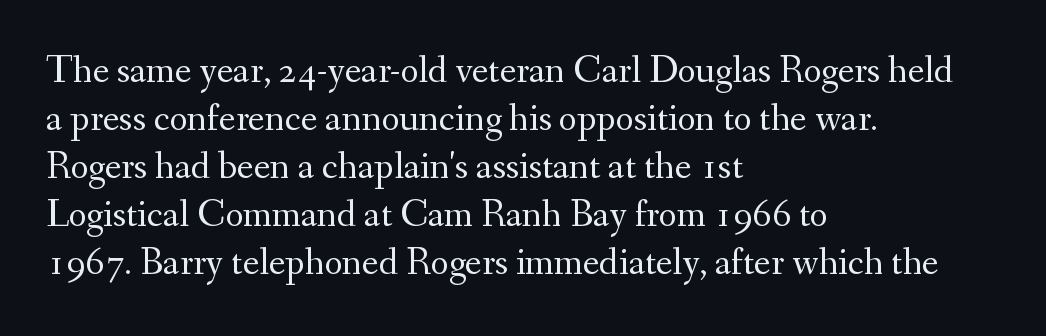
The passage shown is not bold in any degree. It's the straight-up-and-down kind of type. How are the letters spaced? Ordinarily, with no added tracking. Does the copy run flush right? No — it runs flush left. Beneath every word, the page is bare. Yep, those are serifs on the letters.
